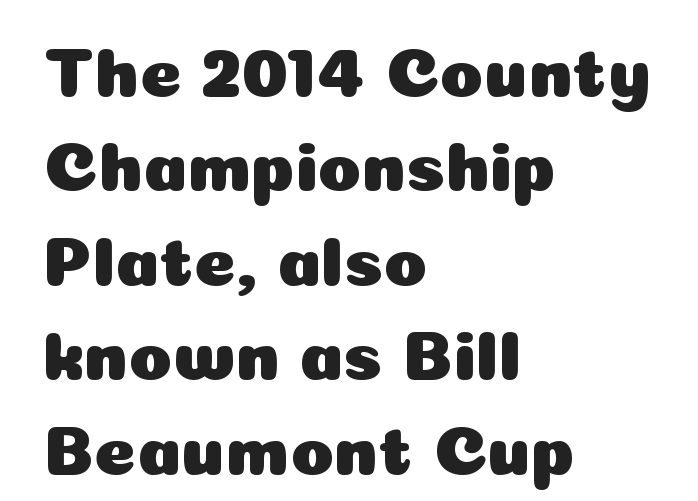
{"serif": "no", "italic": "no", "width": "normal", "stroke_contrast": "low", "x_height": "medium", "monospaced": "no", "underline": "no", "align": "left", "line_spacing": "normal", "line_spacing_ratio": 1.33, "letter_spacing": "normal", "letter_spacing_em": 0.0, "glyph_px": 71}
